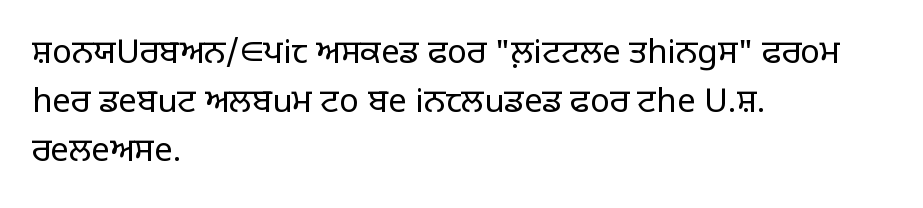
The image shows 33 px light sans-serif type, upright; set left-aligned, normal line spacing (1.49x), normal letter spacing, not underlined; low stroke contrast and a large x-height.
